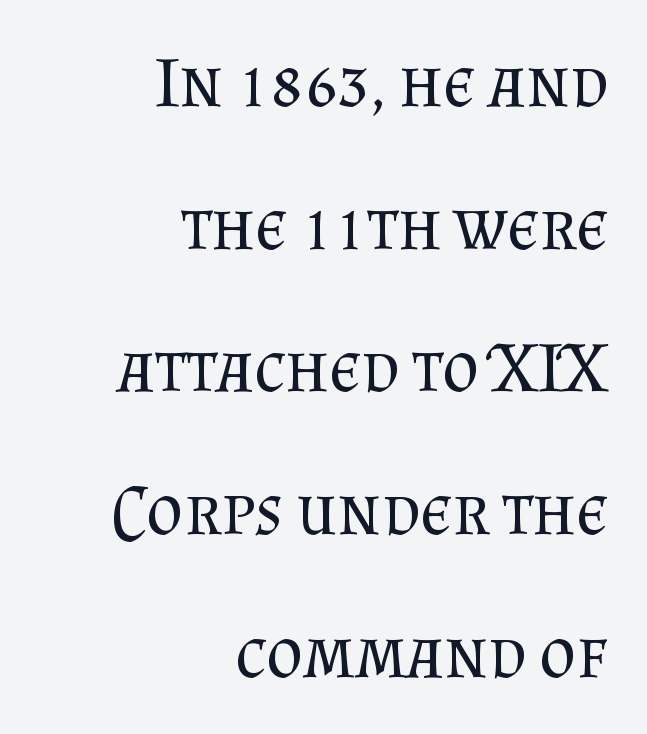
Q: Is the text bold? A: No.
Q: Is the text italic (slanted)? A: No, it is upright.
Q: Is the typeface a serif or a sans-serif typeface? A: Serif.
Q: Is the text underlined? A: No.
Q: How is the paragraph aligned? A: Right-aligned.
Q: Is the spacing between letters normal or unusually wide? A: Normal.
Q: Is the spacing between lines tight, normal or loose? A: Loose.
Q: Width (condensed, normal, or wide)? A: Normal.
Q: Stroke contrast? A: Medium.
Q: x-height? A: Small.
Q: Monospaced? A: No.
